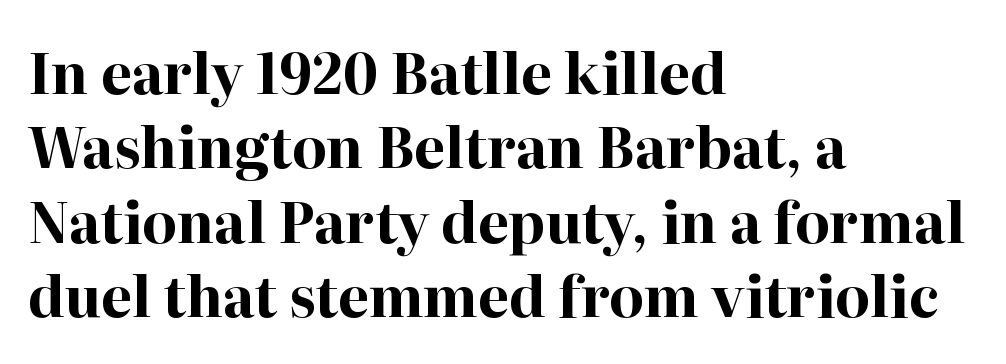
Q: Is the text bold? A: Yes.
Q: Is the text italic (slanted)? A: No, it is upright.
Q: Is the typeface a serif or a sans-serif typeface? A: Serif.
Q: Is the text underlined? A: No.
Q: How is the paragraph aligned? A: Left-aligned.
Q: Is the spacing between letters normal or unusually wide? A: Normal.
Q: Is the spacing between lines tight, normal or loose? A: Normal.
Q: Width (condensed, normal, or wide)? A: Normal.
Q: Stroke contrast? A: High.
Q: x-height? A: Medium.
Q: Monospaced? A: No.
